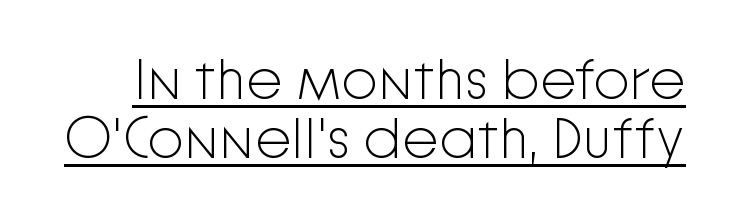
{"serif": "no", "italic": "no", "bold": "no", "weight": "light", "width": "normal", "stroke_contrast": "low", "x_height": "medium", "monospaced": "no", "underline": "yes", "line_spacing": "tight", "line_spacing_ratio": 1.02, "letter_spacing": "normal", "letter_spacing_em": 0.0, "glyph_px": 58}
